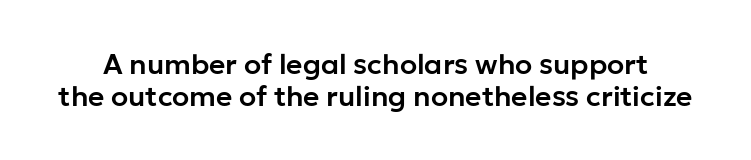
Q: Is the text italic (slanted)? A: No, it is upright.
Q: Is the typeface a serif or a sans-serif typeface? A: Sans-serif.
Q: Is the text underlined? A: No.
Q: Is the spacing between letters normal or unusually wide? A: Normal.
Q: Is the spacing between lines tight, normal or loose? A: Tight.
Q: Width (condensed, normal, or wide)? A: Normal.
Q: Stroke contrast? A: Low.
Q: x-height? A: Medium.
Q: Monospaced? A: No.
